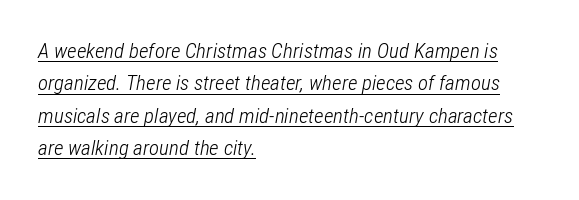
Q: Is the text bold? A: No.
Q: Is the text italic (slanted)? A: Yes, it leans right by about 12 degrees.
Q: Is the text underlined? A: Yes.
Q: How is the paragraph aligned? A: Left-aligned.
Q: Is the spacing between letters normal or unusually wide? A: Normal.
Q: Is the spacing between lines tight, normal or loose? A: Normal.
